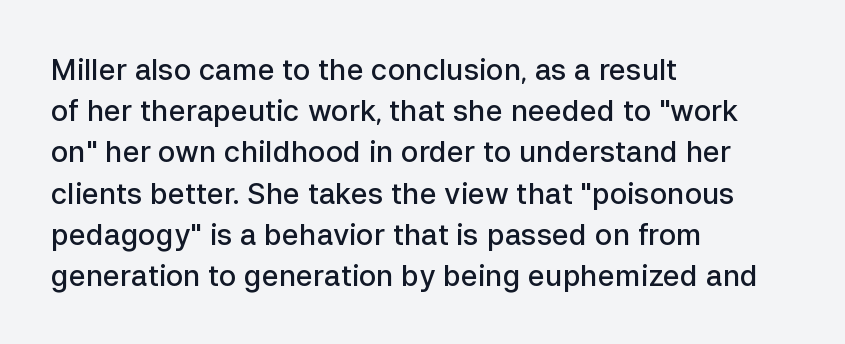
{"serif": "no", "italic": "no", "bold": "semi", "weight": "semibold", "width": "normal", "stroke_contrast": "low", "x_height": "medium", "monospaced": "no", "underline": "no", "align": "left", "line_spacing": "normal", "line_spacing_ratio": 1.42, "letter_spacing": "normal", "letter_spacing_em": 0.0, "glyph_px": 29}
